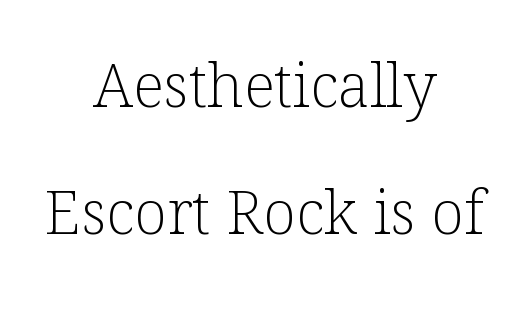
The image shows 61 px light serif type, upright; set centered, loose line spacing (2.08x), normal letter spacing, not underlined; low stroke contrast and a medium x-height.
